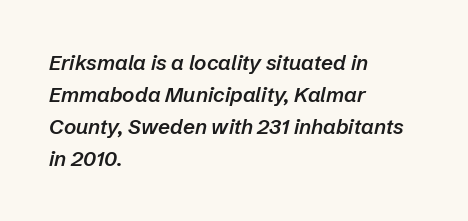
The image shows 21 px text type, italic (leaning right); set left-aligned, normal line spacing (1.52x), normal letter spacing, not underlined.
